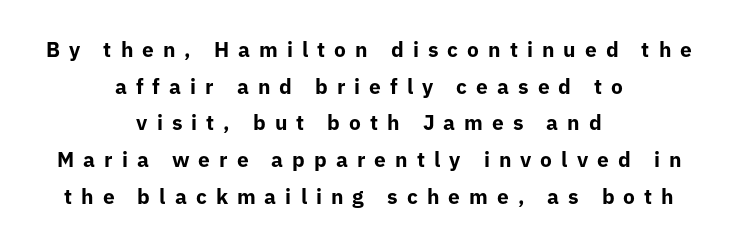
Q: Is the text bold? A: Yes.
Q: Is the text italic (slanted)? A: No, it is upright.
Q: Is the text underlined? A: No.
Q: How is the paragraph aligned? A: Centered.
Q: Is the spacing between letters normal or unusually wide? A: Unusually wide.
